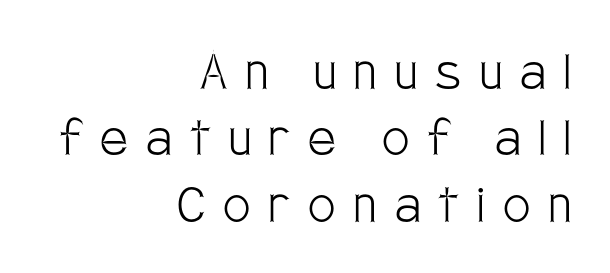
{"serif": "no", "italic": "no", "bold": "no", "weight": "light", "width": "condensed", "stroke_contrast": "low", "x_height": "large", "monospaced": "no", "underline": "no", "align": "right", "line_spacing": "tight", "line_spacing_ratio": 1.09, "letter_spacing": "wide", "letter_spacing_em": 0.3, "glyph_px": 61}
